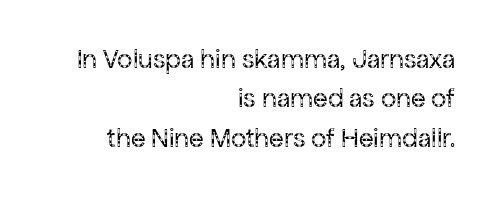
{"italic": "no", "bold": "no", "underline": "no", "align": "right", "line_spacing": "normal", "line_spacing_ratio": 1.46, "letter_spacing": "normal", "letter_spacing_em": 0.0, "glyph_px": 27}
